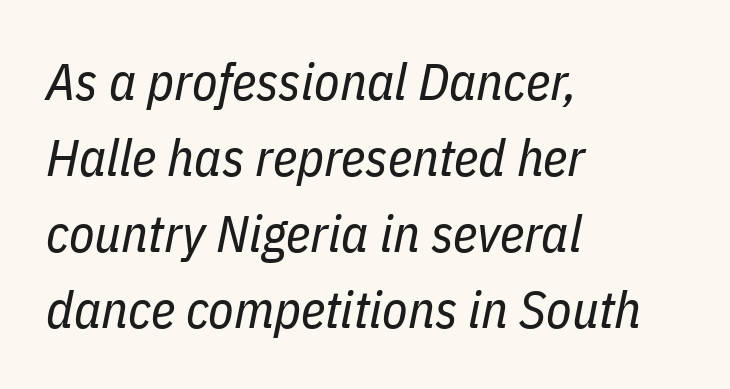
Q: Is the text bold? A: No.
Q: Is the text italic (slanted)? A: Yes, it leans right by about 11 degrees.
Q: Is the text underlined? A: No.
Q: How is the paragraph aligned? A: Left-aligned.
Q: Is the spacing between letters normal or unusually wide? A: Normal.
Q: Is the spacing between lines tight, normal or loose? A: Normal.
Q: Width (condensed, normal, or wide)? A: Condensed.
Q: Stroke contrast? A: Low.
Q: x-height? A: Medium.
Q: Monospaced? A: No.
